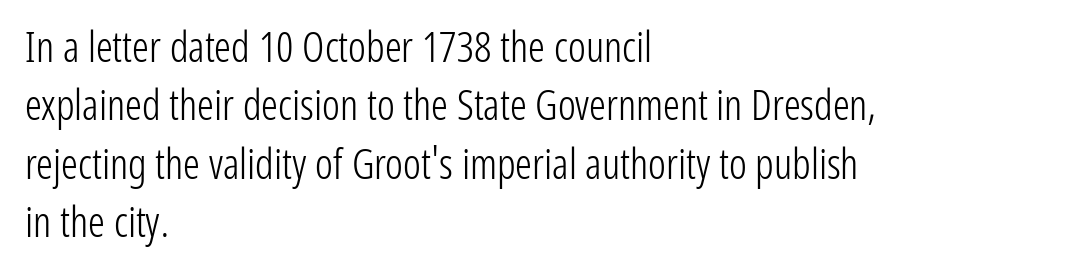
Q: Is the text bold? A: No.
Q: Is the text italic (slanted)? A: No, it is upright.
Q: Is the typeface a serif or a sans-serif typeface? A: Sans-serif.
Q: Is the text underlined? A: No.
Q: How is the paragraph aligned? A: Left-aligned.
Q: Is the spacing between letters normal or unusually wide? A: Normal.
Q: Is the spacing between lines tight, normal or loose? A: Normal.
Q: Width (condensed, normal, or wide)? A: Condensed.
Q: Stroke contrast? A: Low.
Q: x-height? A: Medium.
Q: Monospaced? A: No.
